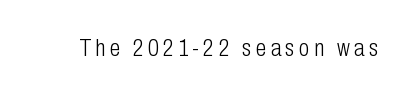
Only glyphs here, with clear space below each row. Posture: upright roman. The font is comparable to plain body text, perhaps lighter.
